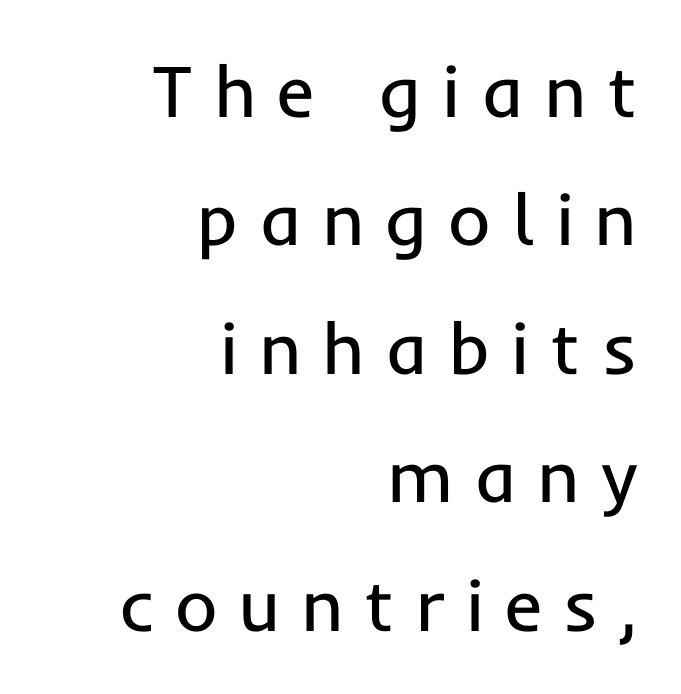
{"serif": "no", "italic": "no", "bold": "no", "weight": "regular", "width": "normal", "stroke_contrast": "low", "x_height": "medium", "monospaced": "no", "underline": "no", "align": "right", "line_spacing_ratio": 1.76, "letter_spacing": "wide", "letter_spacing_em": 0.28, "glyph_px": 73}
